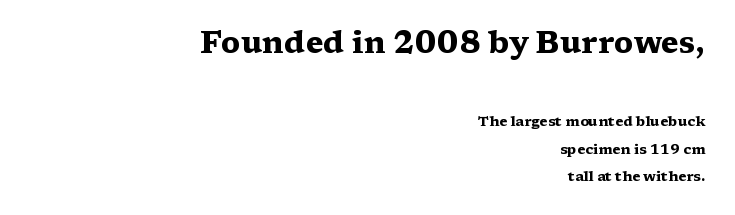
{"serif": "yes", "italic": "no", "bold": "yes", "weight": "heavy", "width": "wide", "stroke_contrast": "medium", "x_height": "medium", "monospaced": "no", "underline": "no", "align": "right", "line_spacing": "loose", "line_spacing_ratio": 1.95, "letter_spacing": "normal", "letter_spacing_em": 0.0, "larger_block": "first", "size_ratio": 2.21, "glyph_px": 31}
